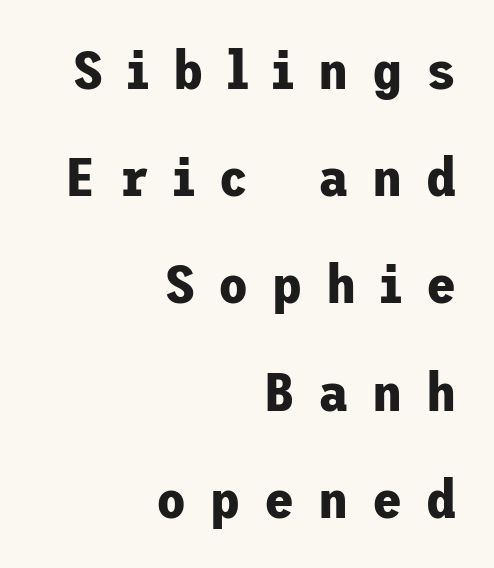
{"serif": "no", "italic": "no", "bold": "yes", "weight": "bold", "width": "normal", "stroke_contrast": "low", "x_height": "medium", "underline": "no", "align": "right", "line_spacing": "loose", "line_spacing_ratio": 1.95, "letter_spacing": "wide", "letter_spacing_em": 0.43, "glyph_px": 55}
